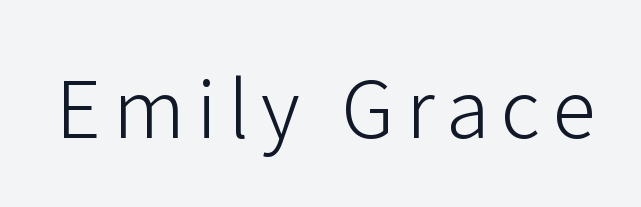
{"serif": "no", "italic": "no", "bold": "no", "weight": "light", "width": "normal", "stroke_contrast": "low", "x_height": "medium", "monospaced": "no", "underline": "no", "glyph_px": 79}
